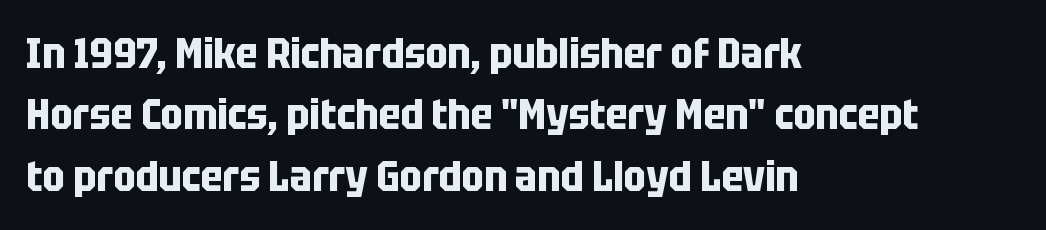
Q: Is the text bold? A: Yes.
Q: Is the text italic (slanted)? A: No, it is upright.
Q: Is the typeface a serif or a sans-serif typeface? A: Sans-serif.
Q: Is the text underlined? A: No.
Q: How is the paragraph aligned? A: Left-aligned.
Q: Is the spacing between letters normal or unusually wide? A: Normal.
Q: Is the spacing between lines tight, normal or loose? A: Normal.
Q: Width (condensed, normal, or wide)? A: Condensed.
Q: Stroke contrast? A: Low.
Q: x-height? A: Large.
Q: Monospaced? A: No.
